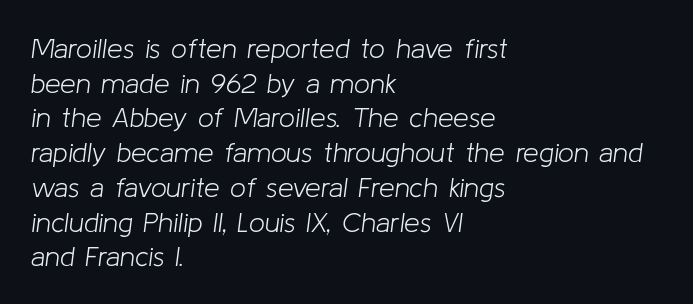
The image shows 28 px light type, italic (leaning right); set left-aligned, line spacing 1.24x, normal letter spacing, not underlined; low stroke contrast and a medium x-height.
